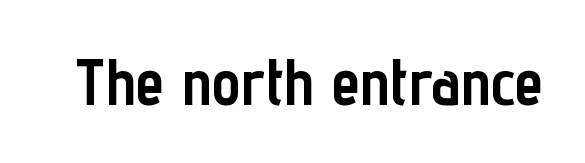
Observe the ordinary spacing: letters are neighbours, not strangers. A dark, heavy texture on the line: the type is bold. Each letter keeps its own natural width here, so spacing adapts to shape. The letters carry no serifs — their stems end cleanly without finishing strokes. Quick note: underline off. The type sits square on the baseline with zero lean.
